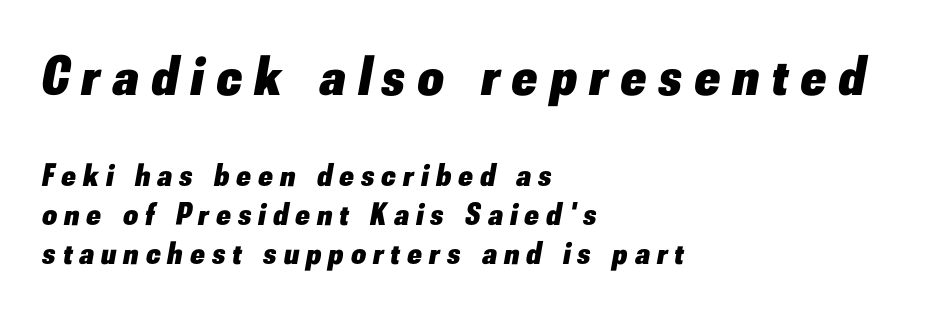
{"italic": "yes", "lean": "right", "slant_degrees": 10, "bold": "yes", "weight": "heavy", "width": "normal", "stroke_contrast": "low", "x_height": "small", "monospaced": "no", "underline": "no", "align": "left", "line_spacing_ratio": 1.22, "letter_spacing": "wide", "letter_spacing_em": 0.23, "larger_block": "first", "size_ratio": 1.75, "glyph_px": 56}
